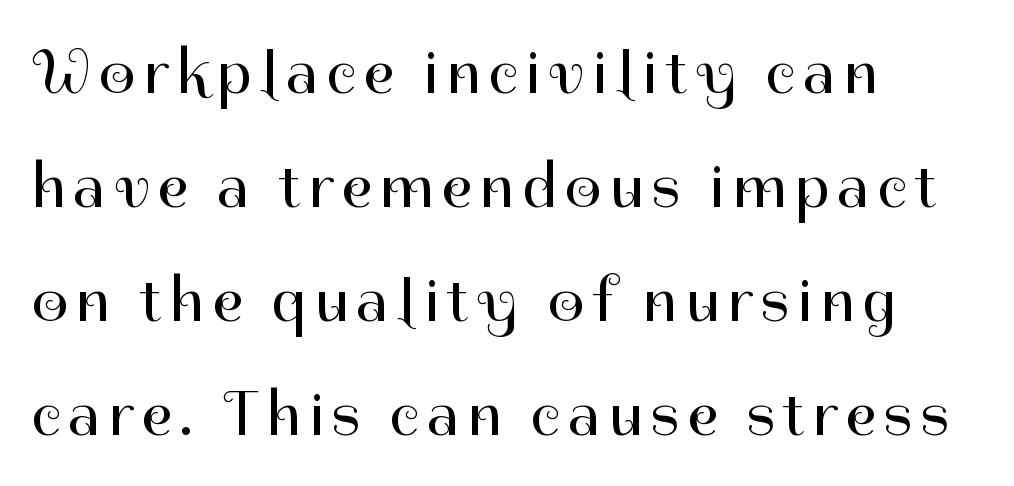
The image shows 64 px regular-weight sans-serif type, upright; set left-aligned, line spacing 1.78x, not underlined; high stroke contrast and a medium x-height.
